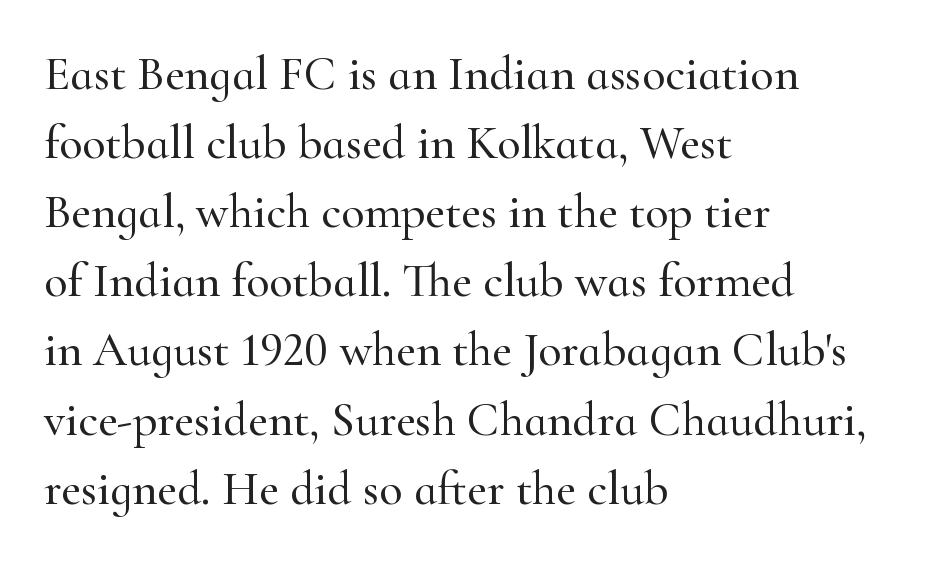
Q: Is the text italic (slanted)? A: No, it is upright.
Q: Is the typeface a serif or a sans-serif typeface? A: Serif.
Q: Is the text underlined? A: No.
Q: How is the paragraph aligned? A: Left-aligned.
Q: Is the spacing between letters normal or unusually wide? A: Normal.
Q: Is the spacing between lines tight, normal or loose? A: Normal.
Q: Width (condensed, normal, or wide)? A: Normal.
Q: Stroke contrast? A: High.
Q: x-height? A: Small.
Q: Monospaced? A: No.
